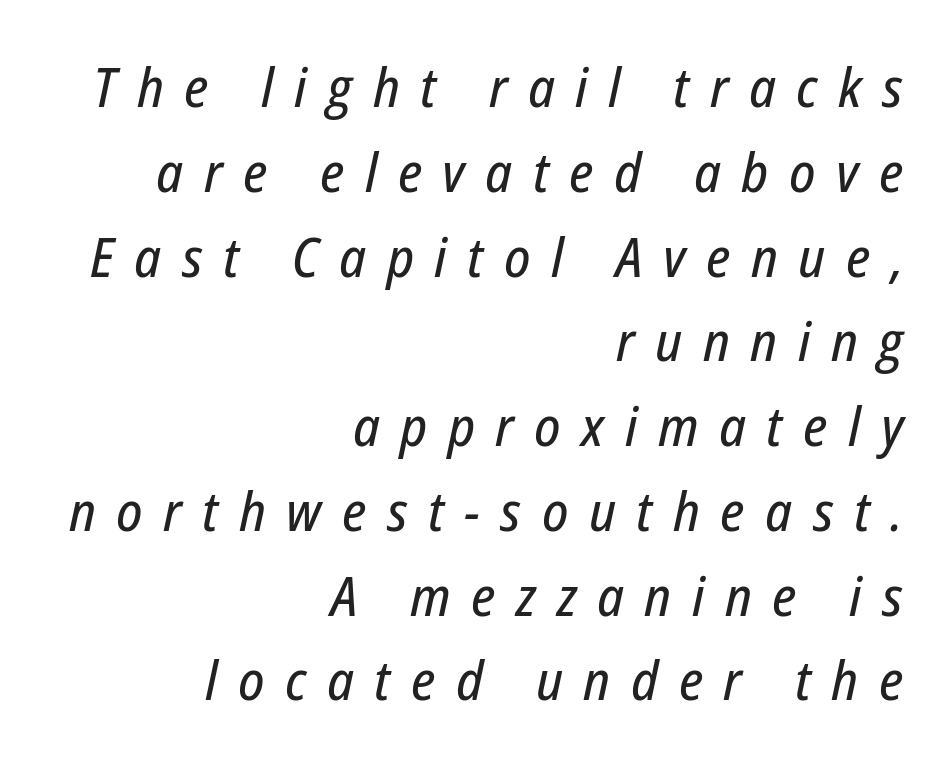
{"italic": "yes", "lean": "right", "slant_degrees": 12, "width": "condensed", "stroke_contrast": "low", "x_height": "medium", "monospaced": "no", "underline": "no", "align": "right", "line_spacing": "normal", "line_spacing_ratio": 1.57, "letter_spacing": "wide", "letter_spacing_em": 0.38, "glyph_px": 54}
